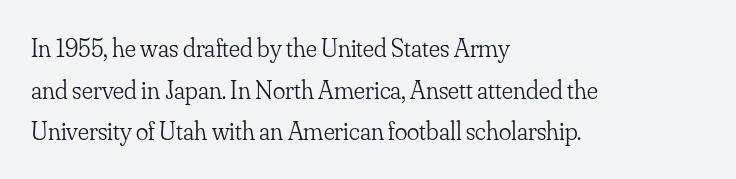
Rule under the text: the space is simply empty. One-word summary of the alignment: left. Stroke thickness stays within the range of a standard reading face or lighter. Rows of type keep a routine distance in the vertical direction. Ascenders rise straight up at ninety degrees. The tracking reads as untouched default to a designer's eye.
